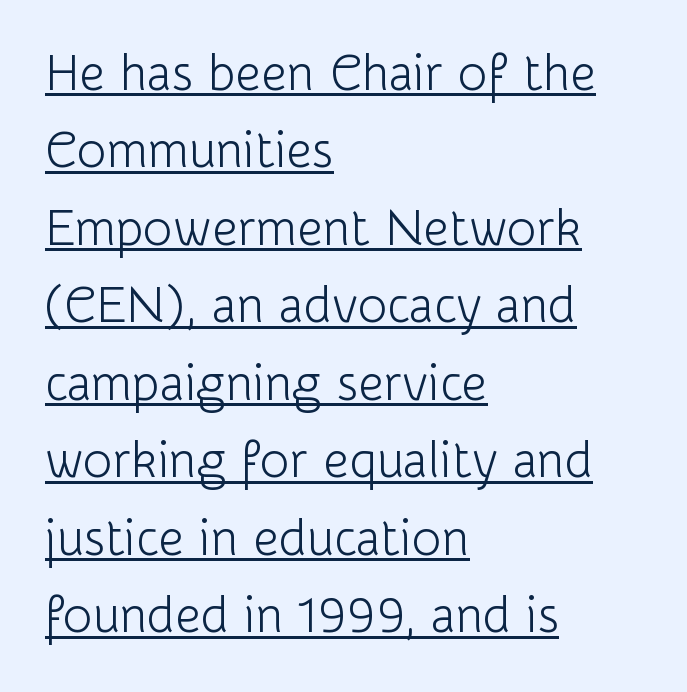
How are the letters spaced? Ordinarily, with no added tracking. Italic: no, the glyphs are upright roman. Is this a fixed-width face? No — the glyphs have proportional, varying widths. Compared with undecorated copy, this sample adds a rule below the words.
